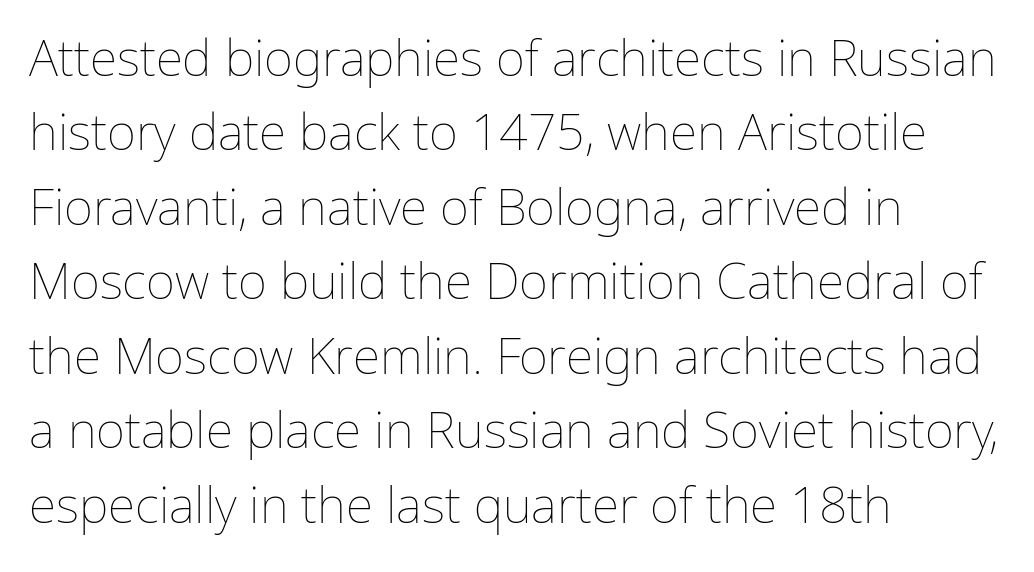
Regular leading. The weight would be labelled regular, book, light, or lighter still. The passage is arranged the way most books set body copy — flush left. Has an underline been added? It has not. Every stem runs plumb, perpendicular to the baseline. The letterforms sit shoulder to shoulder at normal distance.
